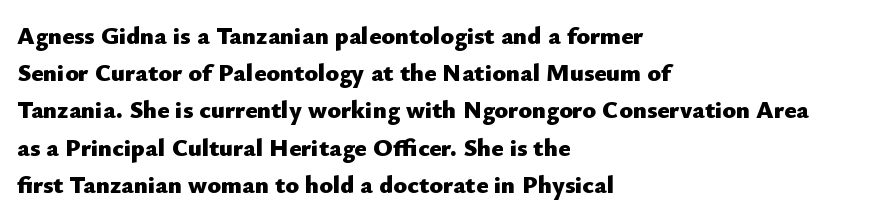
Q: Is the text bold? A: Yes.
Q: Is the text italic (slanted)? A: No, it is upright.
Q: Is the text underlined? A: No.
Q: How is the paragraph aligned? A: Left-aligned.
Q: Is the spacing between letters normal or unusually wide? A: Normal.
Q: Is the spacing between lines tight, normal or loose? A: Normal.
